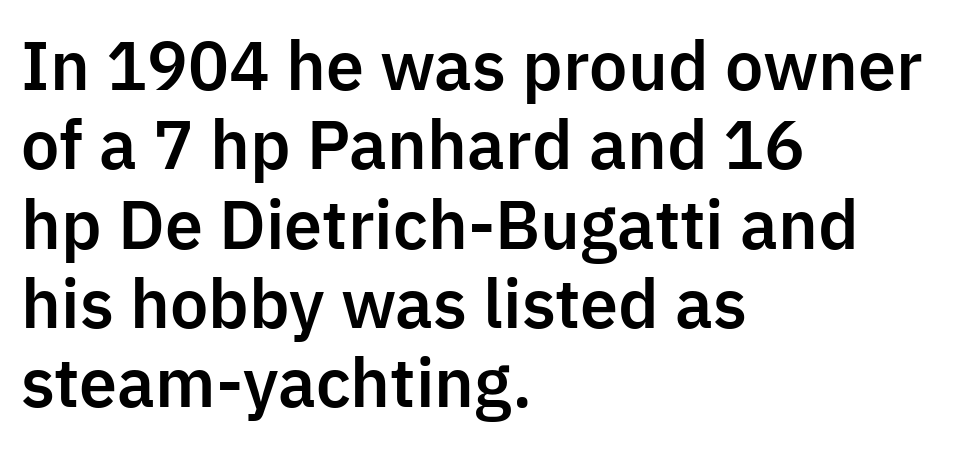
The image shows 65 px sans-serif type, upright; set left-aligned, line spacing 1.22x, normal letter spacing, not underlined; low stroke contrast and a medium x-height.
